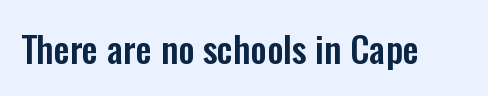
Nothing unusual about the tracking: characters are spaced as the font intends. Ordinary non-slanted type is in use. What kind of face is this? One without serifs — a sans. These lines are rendered in a variable-pitch font.
